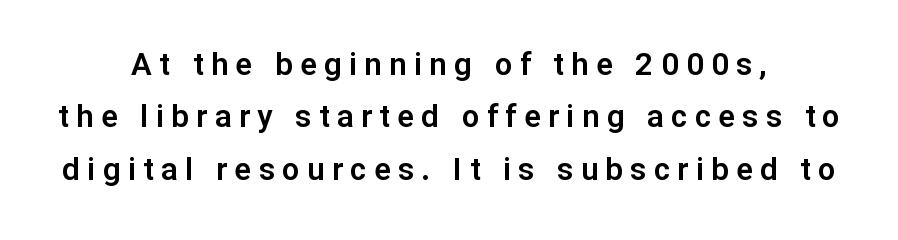
{"serif": "no", "italic": "no", "width": "normal", "stroke_contrast": "low", "x_height": "medium", "monospaced": "no", "underline": "no", "align": "center", "line_spacing": "normal", "line_spacing_ratio": 1.69, "letter_spacing": "wide", "letter_spacing_em": 0.24, "glyph_px": 31}
